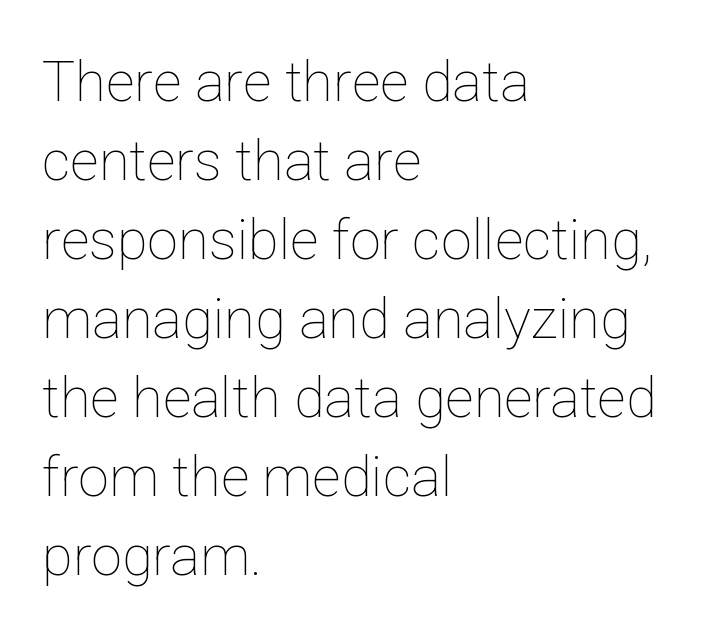
The image shows 56 px thin type, upright; set left-aligned, normal line spacing (1.41x), normal letter spacing, not underlined; low stroke contrast and a medium x-height.
